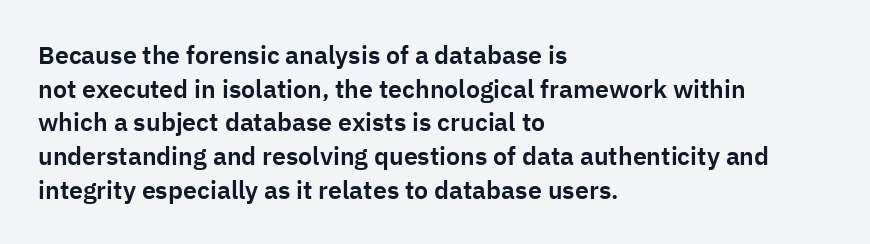
{"italic": "no", "underline": "no", "align": "left", "line_spacing": "normal", "line_spacing_ratio": 1.35, "letter_spacing": "normal", "letter_spacing_em": 0.0, "glyph_px": 25}
